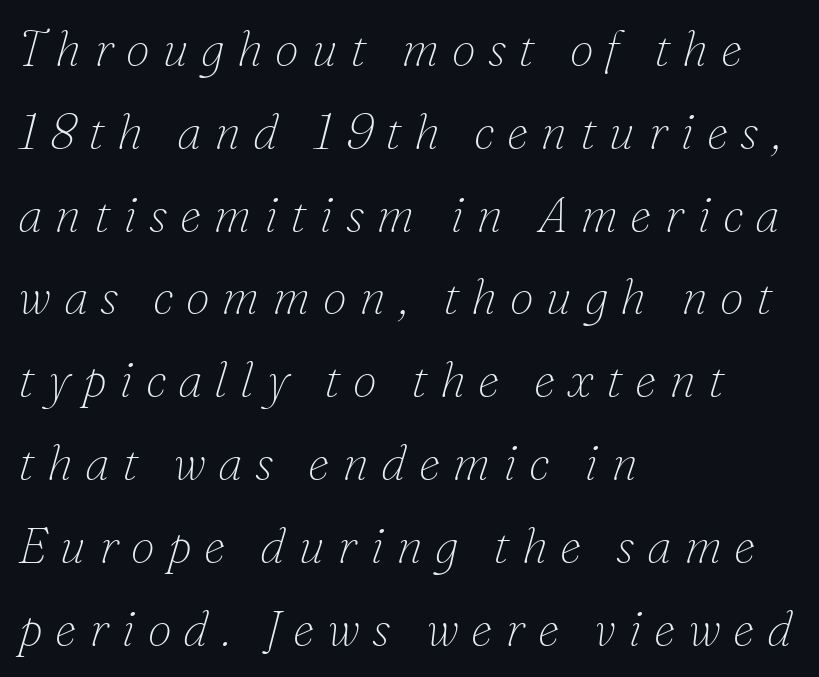
{"serif": "yes", "italic": "yes", "lean": "right", "slant_degrees": 16, "bold": "no", "weight": "thin", "width": "normal", "stroke_contrast": "low", "x_height": "small", "monospaced": "no", "underline": "no", "align": "left", "line_spacing": "normal", "line_spacing_ratio": 1.69, "letter_spacing": "wide", "letter_spacing_em": 0.25, "glyph_px": 49}
